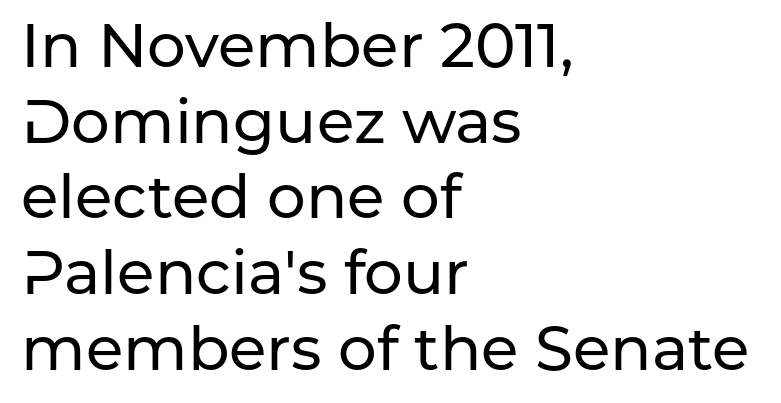
Q: Is the text italic (slanted)? A: No, it is upright.
Q: Is the typeface a serif or a sans-serif typeface? A: Sans-serif.
Q: Is the text underlined? A: No.
Q: How is the paragraph aligned? A: Left-aligned.
Q: Is the spacing between letters normal or unusually wide? A: Normal.
Q: Width (condensed, normal, or wide)? A: Normal.
Q: Stroke contrast? A: Low.
Q: x-height? A: Medium.
Q: Monospaced? A: No.
